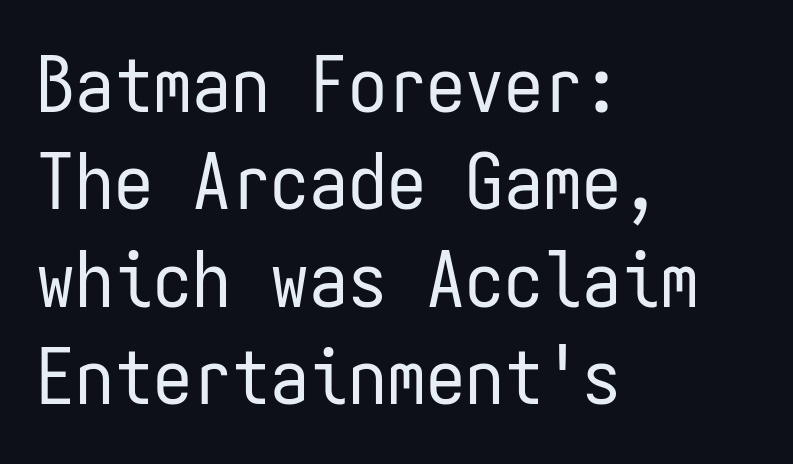
Q: Is the text bold? A: No.
Q: Is the text italic (slanted)? A: No, it is upright.
Q: Is the typeface a serif or a sans-serif typeface? A: Sans-serif.
Q: Is the text underlined? A: No.
Q: How is the paragraph aligned? A: Left-aligned.
Q: Is the spacing between letters normal or unusually wide? A: Normal.
Q: Is the spacing between lines tight, normal or loose? A: Normal.
Q: Width (condensed, normal, or wide)? A: Condensed.
Q: Stroke contrast? A: Low.
Q: x-height? A: Medium.
Q: Monospaced? A: Yes.
